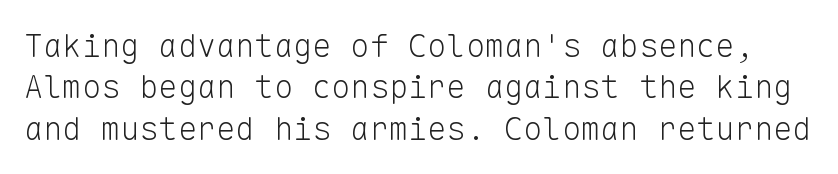
{"serif": "no", "italic": "no", "bold": "no", "weight": "light", "width": "normal", "stroke_contrast": "low", "x_height": "medium", "monospaced": "yes", "underline": "no", "line_spacing": "normal", "line_spacing_ratio": 1.29, "letter_spacing": "normal", "letter_spacing_em": 0.0, "glyph_px": 32}
